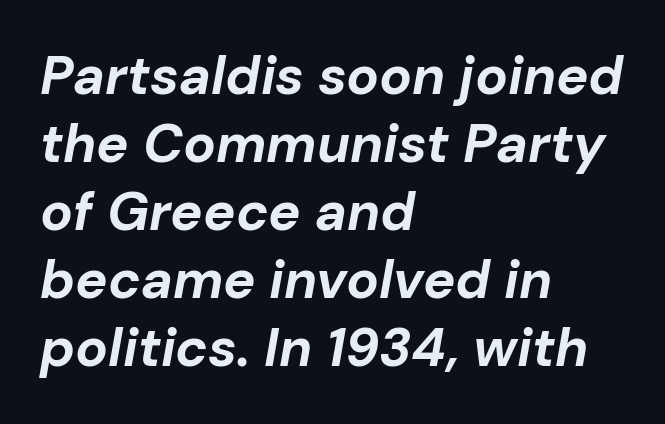
Its strokes are broad and dark, the hallmark of bold type. No extra tracking has been applied to these lines. The setting favours the left margin, as ordinary paragraphs usually do. The passage shown stacks its lines at a standard gap.
